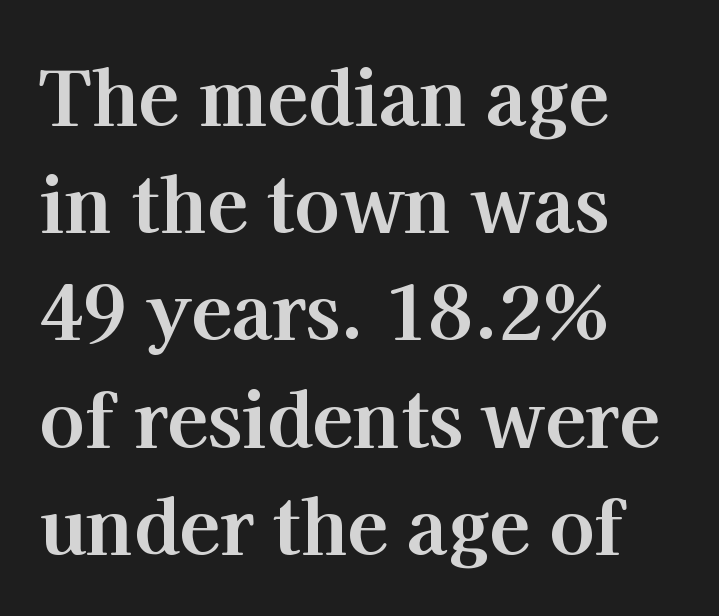
The image shows 75 px bold serif type, upright; set left-aligned, normal line spacing (1.43x), normal letter spacing, not underlined; high stroke contrast and a medium x-height.
